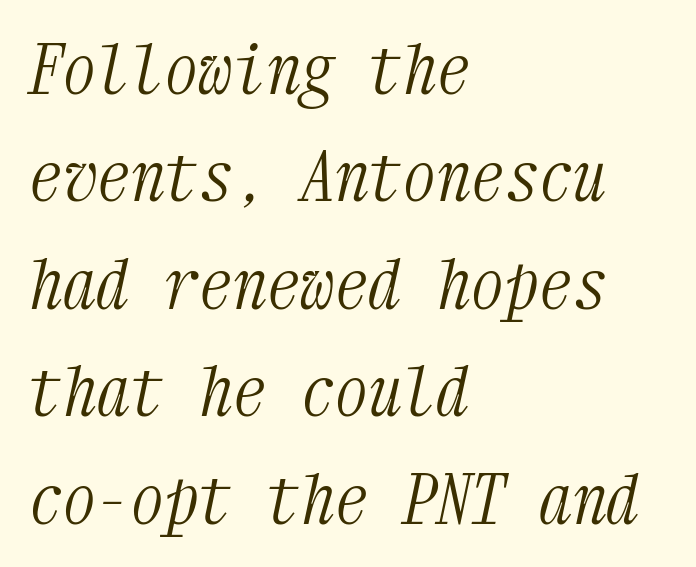
{"serif": "yes", "italic": "yes", "lean": "right", "slant_degrees": 12, "bold": "no", "weight": "light", "width": "condensed", "stroke_contrast": "medium", "x_height": "medium", "monospaced": "yes", "underline": "no", "align": "left", "line_spacing": "normal", "line_spacing_ratio": 1.58, "letter_spacing": "normal", "letter_spacing_em": 0.0, "glyph_px": 68}
